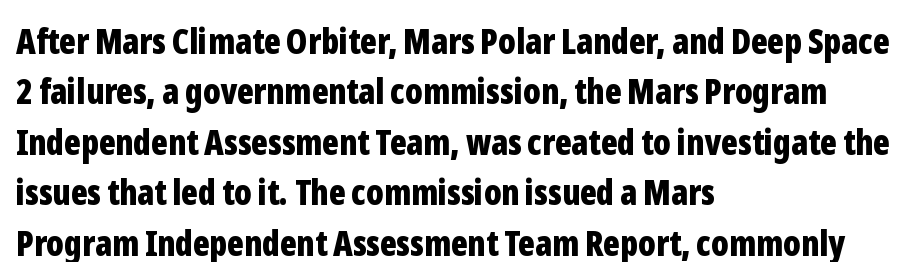
Q: Is the text bold? A: Yes.
Q: Is the text italic (slanted)? A: No, it is upright.
Q: Is the typeface a serif or a sans-serif typeface? A: Sans-serif.
Q: Is the text underlined? A: No.
Q: How is the paragraph aligned? A: Left-aligned.
Q: Is the spacing between letters normal or unusually wide? A: Normal.
Q: Is the spacing between lines tight, normal or loose? A: Normal.
Q: Width (condensed, normal, or wide)? A: Condensed.
Q: Stroke contrast? A: Low.
Q: x-height? A: Medium.
Q: Monospaced? A: No.
